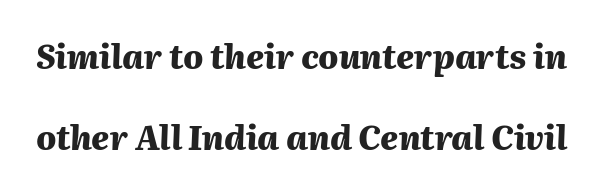
Descender tails drop into unmarked territory. One glance says open: line gaps are wider than usual. Think of a printed novel: that variable character pitch is what you see here. Characters are canted at an angle relative to the baseline's perpendicular. The strokes are fattened all the way to bold.
